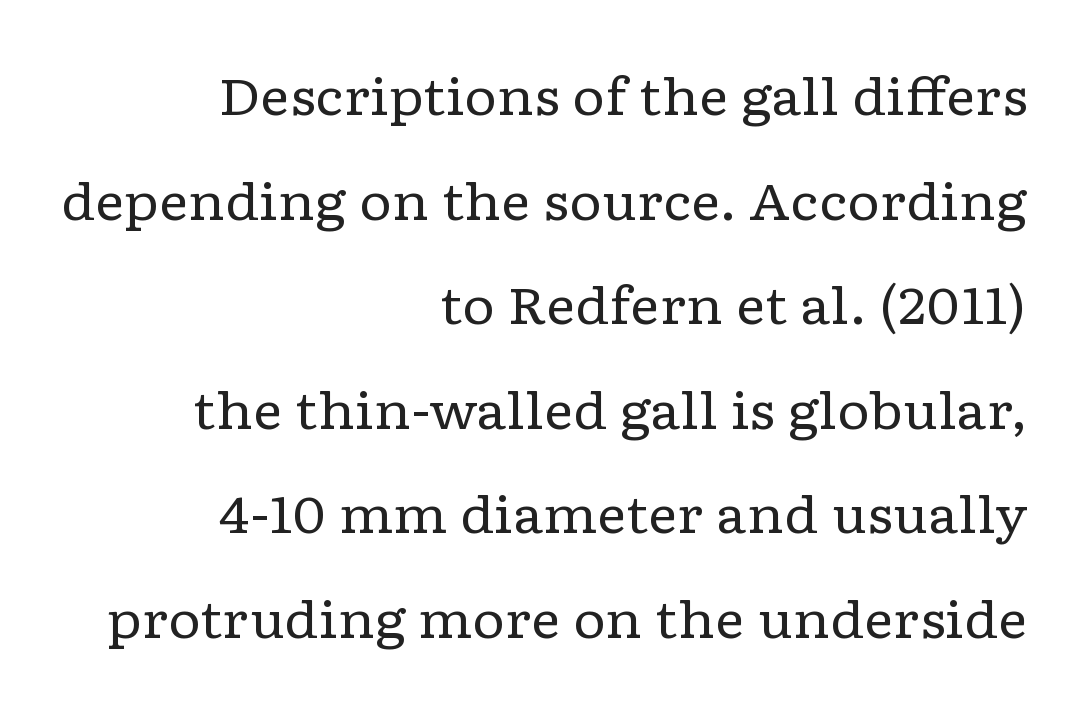
In terms of letterform style, serifs are clearly present. Visually the block forms a straight wall on the right and a jagged coastline on the left. Posture: vertical. Glance below the letters and you will spot only blank space.
